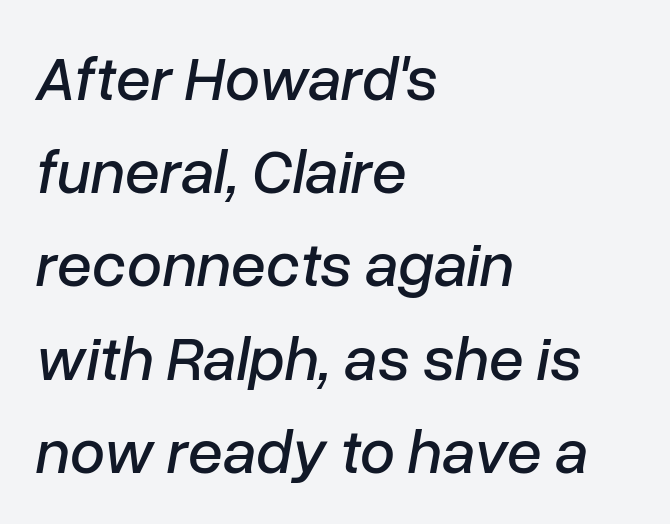
A typesetter would call this proportional, since set widths differ per character. Notice how the stems are inclined rather than vertical — that's the hallmark of italics. This sample keeps an unexceptional amount of space between lines. The typesetter chose a ragged-right arrangement here. Descenders are the only things crossing below the line.
